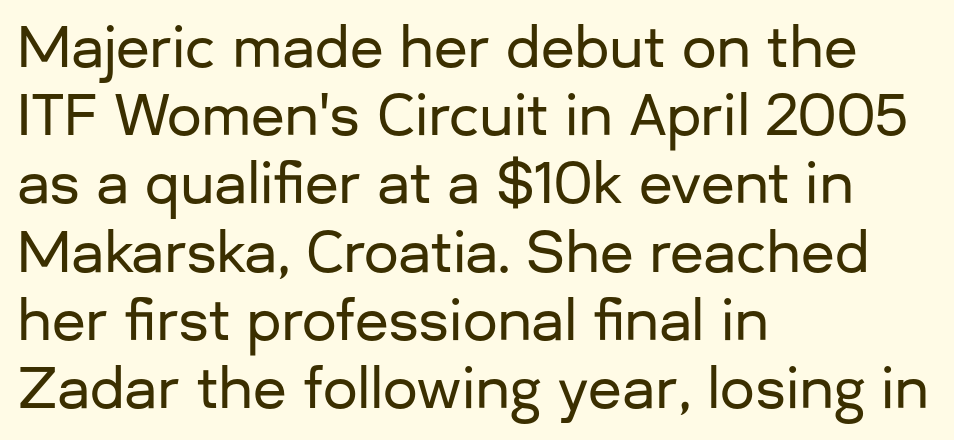
The image shows 55 px sans-serif type, upright; set left-aligned, line spacing 1.24x, normal letter spacing, not underlined; low stroke contrast and a medium x-height.
